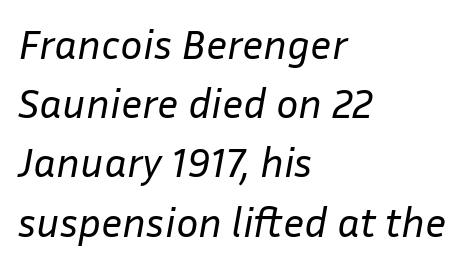
Q: Is the text bold? A: No.
Q: Is the text italic (slanted)? A: Yes, it leans right by about 10 degrees.
Q: Is the text underlined? A: No.
Q: How is the paragraph aligned? A: Left-aligned.
Q: Is the spacing between letters normal or unusually wide? A: Normal.
Q: Is the spacing between lines tight, normal or loose? A: Normal.
Q: Width (condensed, normal, or wide)? A: Normal.
Q: Stroke contrast? A: Low.
Q: x-height? A: Medium.
Q: Monospaced? A: No.
